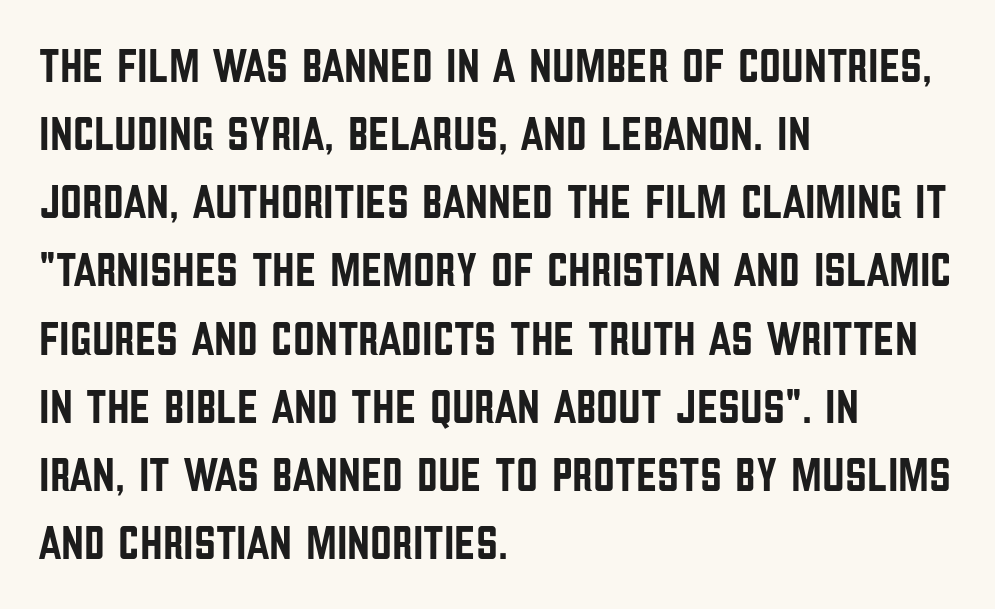
Q: Is the text italic (slanted)? A: No, it is upright.
Q: Is the typeface a serif or a sans-serif typeface? A: Sans-serif.
Q: Is the text underlined? A: No.
Q: How is the paragraph aligned? A: Left-aligned.
Q: Is the spacing between letters normal or unusually wide? A: Normal.
Q: Is the spacing between lines tight, normal or loose? A: Normal.
Q: Width (condensed, normal, or wide)? A: Condensed.
Q: Stroke contrast? A: Low.
Q: x-height? A: Large.
Q: Monospaced? A: No.
